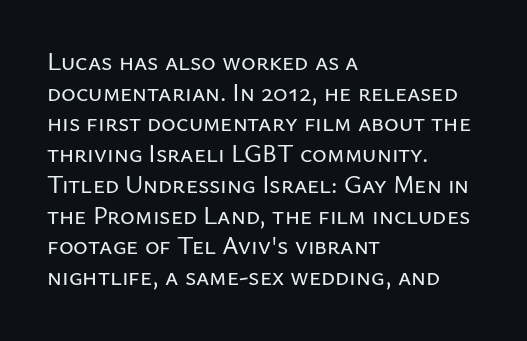
{"italic": "no", "underline": "no", "align": "left", "line_spacing_ratio": 1.23, "letter_spacing": "normal", "letter_spacing_em": 0.0, "glyph_px": 25}
